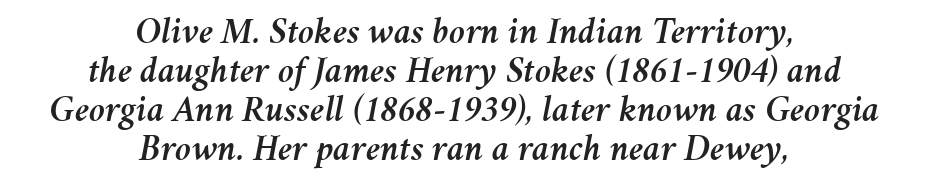
The image shows 37 px text type, italic (leaning right); set centered, tight line spacing (1.05x), normal letter spacing, not underlined; medium stroke contrast and a medium x-height.
